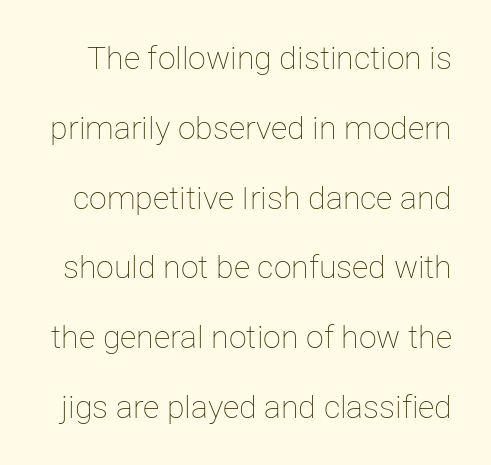
Q: Is the text bold? A: No.
Q: Is the text italic (slanted)? A: No, it is upright.
Q: Is the text underlined? A: No.
Q: Is the spacing between letters normal or unusually wide? A: Normal.
Q: Is the spacing between lines tight, normal or loose? A: Loose.
Q: Width (condensed, normal, or wide)? A: Normal.
Q: Stroke contrast? A: Low.
Q: x-height? A: Medium.
Q: Monospaced? A: No.
